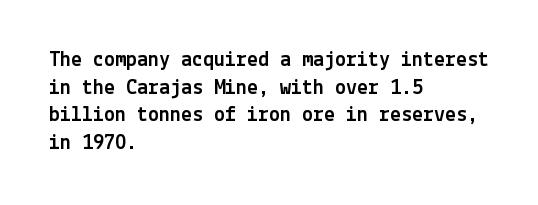
The image shows 22 px text type, upright; set left-aligned, normal line spacing (1.26x), normal letter spacing, not underlined.
